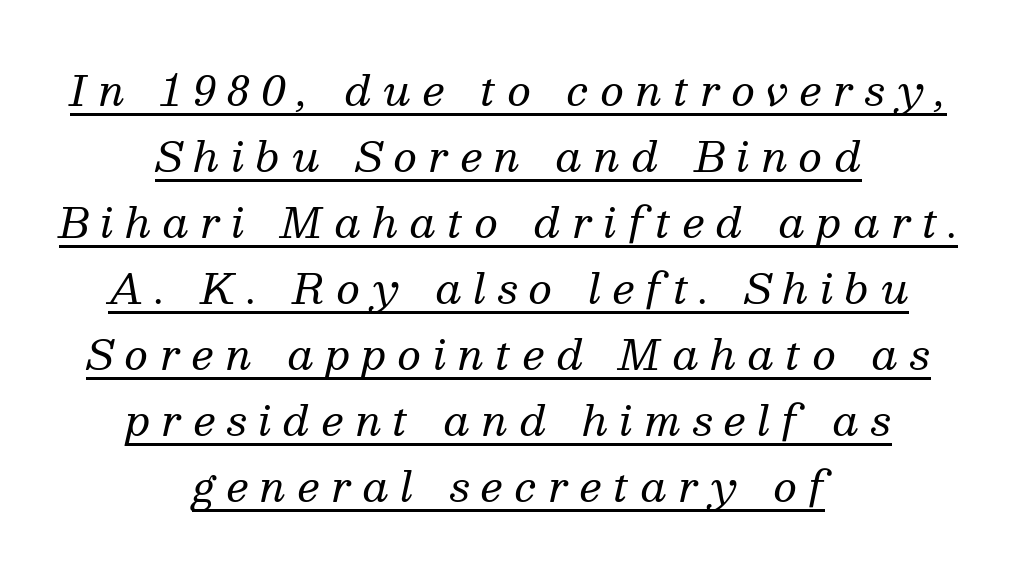
Q: Is the text bold? A: No.
Q: Is the text italic (slanted)? A: Yes, it leans right by about 13 degrees.
Q: Is the typeface a serif or a sans-serif typeface? A: Serif.
Q: Is the text underlined? A: Yes.
Q: How is the paragraph aligned? A: Centered.
Q: Is the spacing between letters normal or unusually wide? A: Unusually wide.
Q: Is the spacing between lines tight, normal or loose? A: Normal.
Q: Width (condensed, normal, or wide)? A: Normal.
Q: Stroke contrast? A: Medium.
Q: x-height? A: Medium.
Q: Monospaced? A: No.
